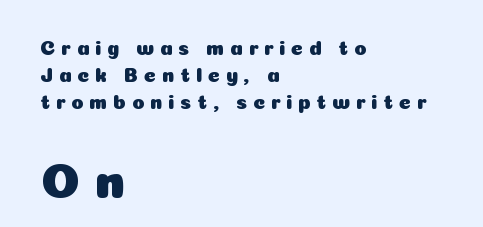
Q: Is the text italic (slanted)? A: No, it is upright.
Q: Is the typeface a serif or a sans-serif typeface? A: Sans-serif.
Q: Is the text underlined? A: No.
Q: How is the paragraph aligned? A: Left-aligned.
Q: Is the spacing between letters normal or unusually wide? A: Unusually wide.
Q: Is the spacing between lines tight, normal or loose? A: Normal.
Q: Which block of text is set in a larger size, the first (top) or the second (bottom)? A: The second (bottom) one.
Q: Width (condensed, normal, or wide)? A: Normal.
Q: Stroke contrast? A: Low.
Q: x-height? A: Medium.
Q: Monospaced? A: No.
